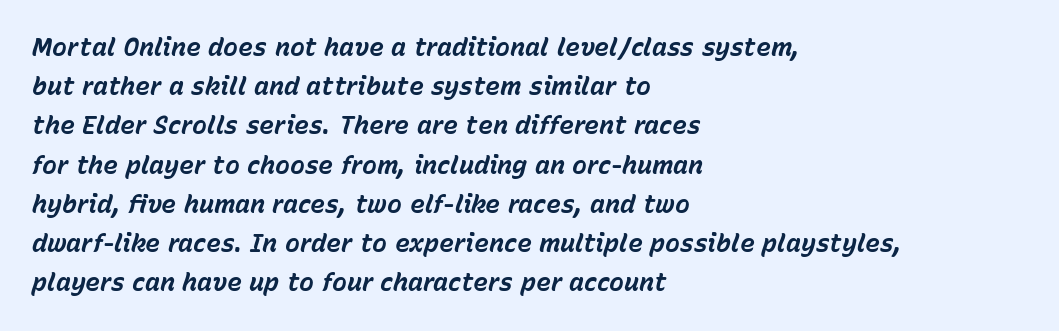
{"italic": "yes", "lean": "right", "slant_degrees": 15, "bold": "yes", "underline": "no", "align": "left", "line_spacing": "normal", "line_spacing_ratio": 1.57, "letter_spacing": "normal", "letter_spacing_em": 0.0, "glyph_px": 25}
